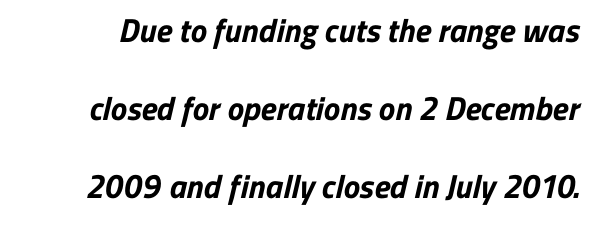
The image shows 33 px bold sans-serif type; set loose line spacing (2.37x), normal letter spacing, not underlined; low stroke contrast and a medium x-height.
